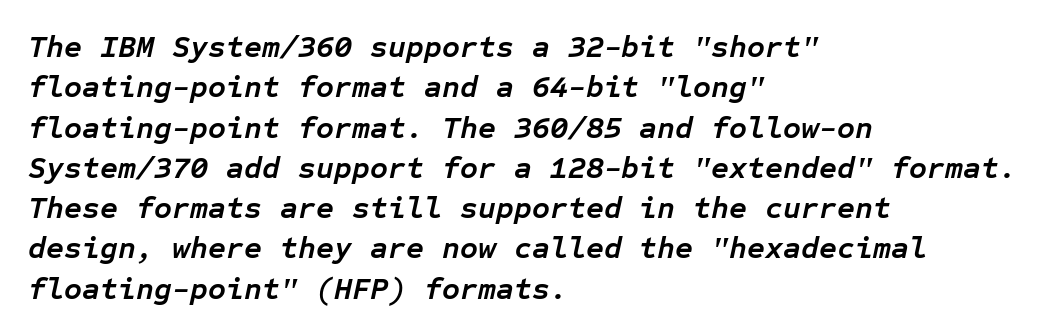
{"italic": "yes", "lean": "right", "slant_degrees": 12, "bold": "yes", "weight": "semibold", "width": "normal", "stroke_contrast": "low", "x_height": "medium", "monospaced": "yes", "underline": "no", "align": "left", "line_spacing": "normal", "line_spacing_ratio": 1.3, "letter_spacing": "normal", "letter_spacing_em": 0.0, "glyph_px": 31}
